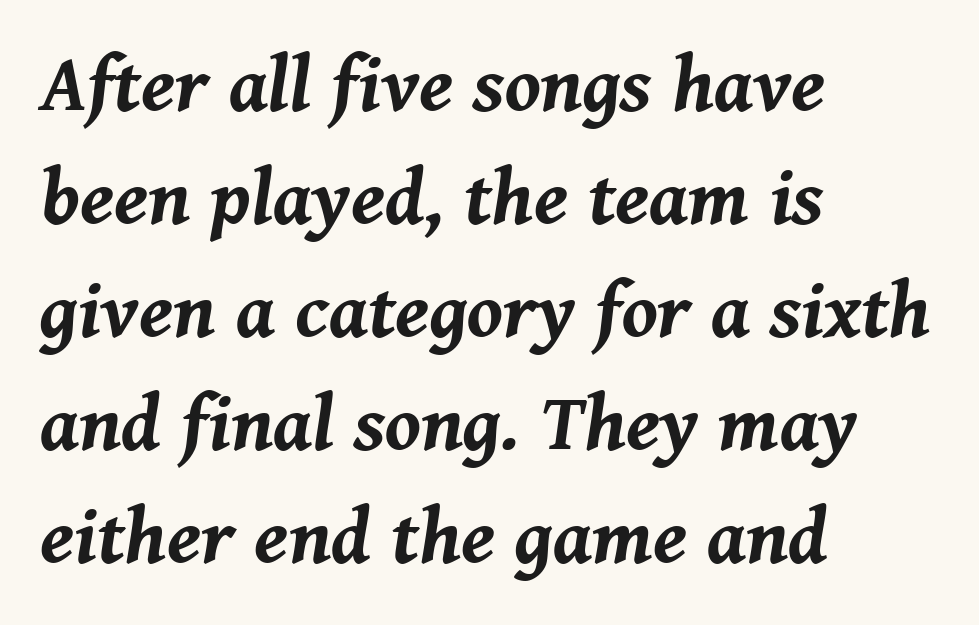
{"italic": "yes", "lean": "right", "slant_degrees": 8, "bold": "yes", "weight": "bold", "width": "normal", "stroke_contrast": "medium", "x_height": "medium", "monospaced": "no", "underline": "no", "align": "left", "line_spacing": "normal", "line_spacing_ratio": 1.43, "letter_spacing": "normal", "letter_spacing_em": 0.0, "glyph_px": 79}
